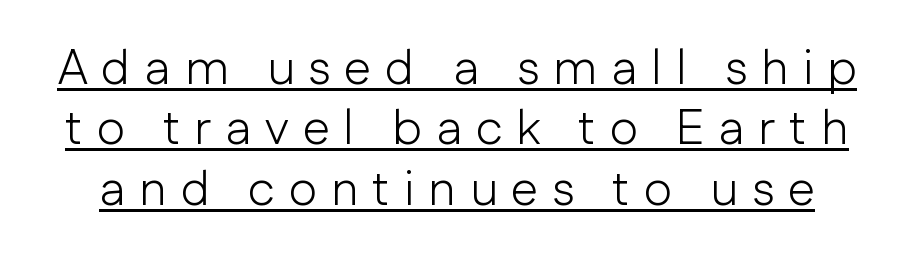
The image shows 49 px light sans-serif type, upright; set line spacing 1.23x, unusually wide letter spacing (+0.28 em), underlined; low stroke contrast and a medium x-height.
